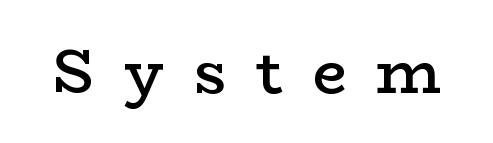
Ascenders rise straight up at ninety degrees. The line texture is sparse and dotted thanks to wide tracking. Descenders are the only things crossing below the line. Spacing verdict: proportional, widths tailored to each character. Bold? Not quite — semibold, heavier than regular but stopping short.
